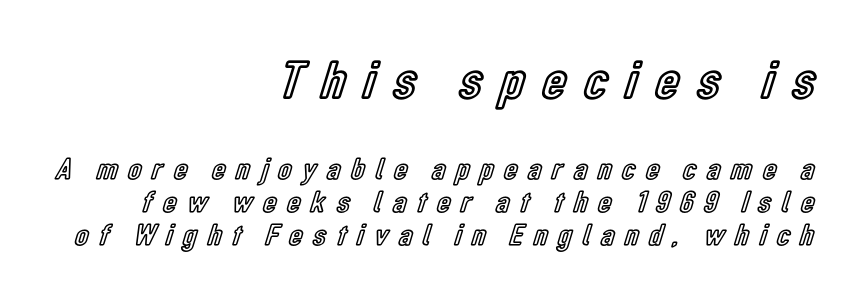
In CSS terms this would be text-align: right. No word sits above an underline. What's the leading like? Squeezed, with rows nearly overlapping. Varying glyph widths throughout — classic text-font behaviour. The line texture is sparse and dotted thanks to wide tracking.
